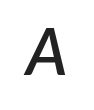
The sample has been set in demibold, a notch under bold. The rendering uses natural spacing where letterforms have individual widths. If you drew a line through each stem, it would be angled. Letters rest on an invisible, unmarked baseline.
